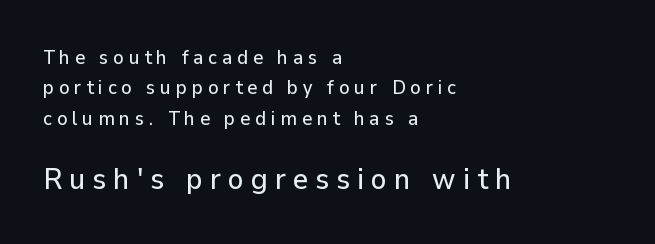
Top chunk: small. Bottom chunk: large. The font's upright variant was chosen for this text. Classification — sans serif. The lines sit at an ordinary, default distance from one another.
